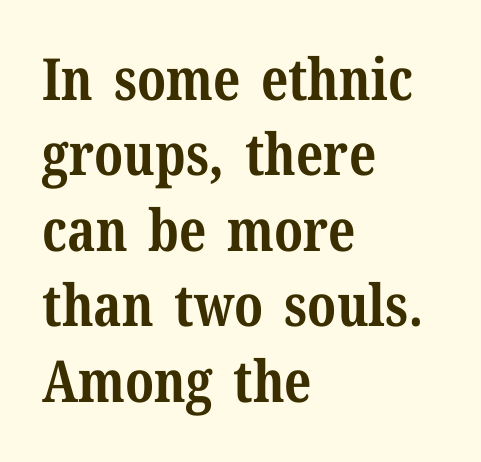
{"serif": "yes", "italic": "no", "bold": "yes", "weight": "bold", "width": "normal", "stroke_contrast": "medium", "x_height": "medium", "monospaced": "no", "underline": "no", "align": "left", "line_spacing": "normal", "line_spacing_ratio": 1.3, "letter_spacing": "normal", "letter_spacing_em": 0.0, "glyph_px": 58}
